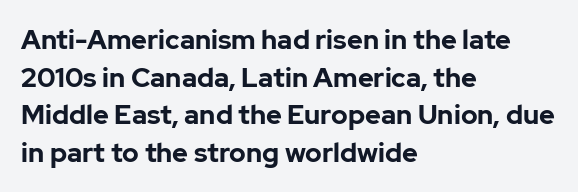
{"italic": "no", "bold": "yes", "underline": "no", "align": "left", "line_spacing": "normal", "line_spacing_ratio": 1.39, "letter_spacing": "normal", "letter_spacing_em": 0.0, "glyph_px": 27}
